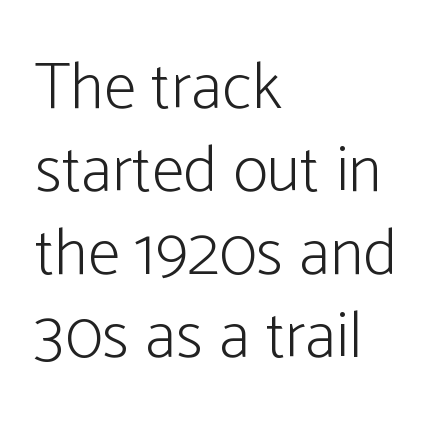
Varying glyph widths throughout — classic text-font behaviour. Any mark beneath the type? The region is blank. This is not heavy type; no bold has been used. Does extra space separate the letters? No, they use regular spacing. These lines are composed in type without serifs. Every stem runs plumb, perpendicular to the baseline.
